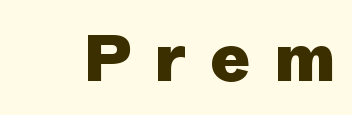
Q: Is the text bold? A: Yes.
Q: Is the text italic (slanted)? A: No, it is upright.
Q: Is the typeface a serif or a sans-serif typeface? A: Sans-serif.
Q: Is the text underlined? A: No.
Q: Is the spacing between letters normal or unusually wide? A: Unusually wide.
Q: Width (condensed, normal, or wide)? A: Normal.
Q: Stroke contrast? A: Low.
Q: x-height? A: Medium.
Q: Monospaced? A: No.
